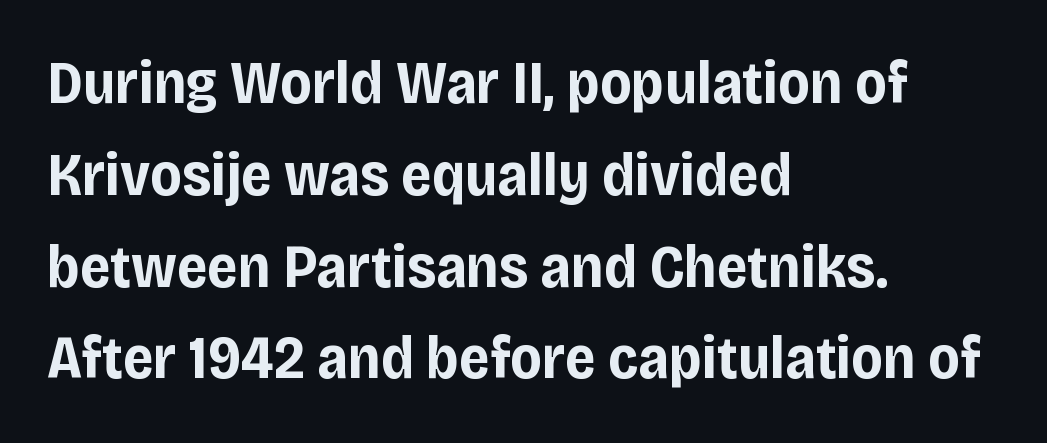
Compared with typical body copy, the letter spacing here is the same. The letters advance in unequal steps, a hallmark of proportional type. Horizontal bands of white between lines are of average thickness. What kind of face is this? One without serifs — a sans. Just letters on the line, the space beneath them empty.
